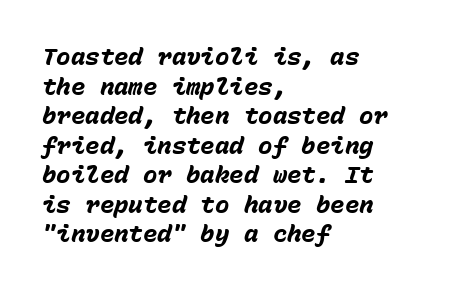
What weight is shown? A full bold with thick strokes. Compared with typical body copy, the letter spacing here is the same. The specimen omits any rule beneath the text block's lines. Looking at the ascenders, they clearly lean. Which margin do the lines hug? The left one — the right edge is uneven.
